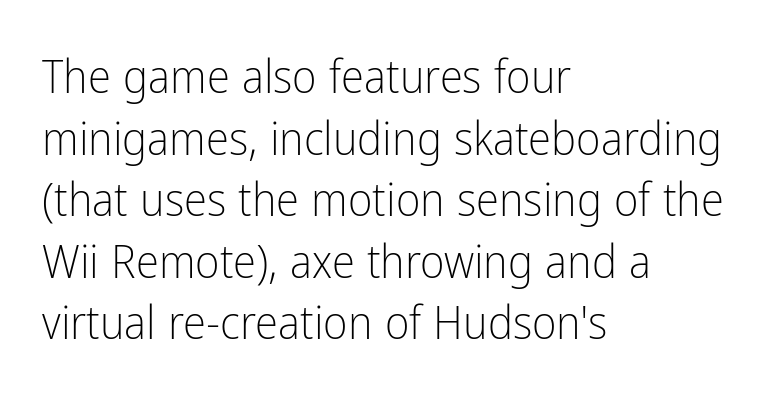
The image shows 47 px light, condensed sans-serif type, upright; set left-aligned, normal line spacing (1.31x), normal letter spacing, not underlined; low stroke contrast and a medium x-height.
